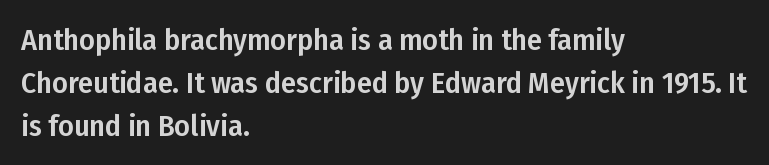
Do the characters align in a grid? No, the font is proportional. A normal amount of white space separates one row of letters from the next. Glyph-to-glyph distance matches everyday printed text. Layout note: lines flush left. Posture: vertical.
